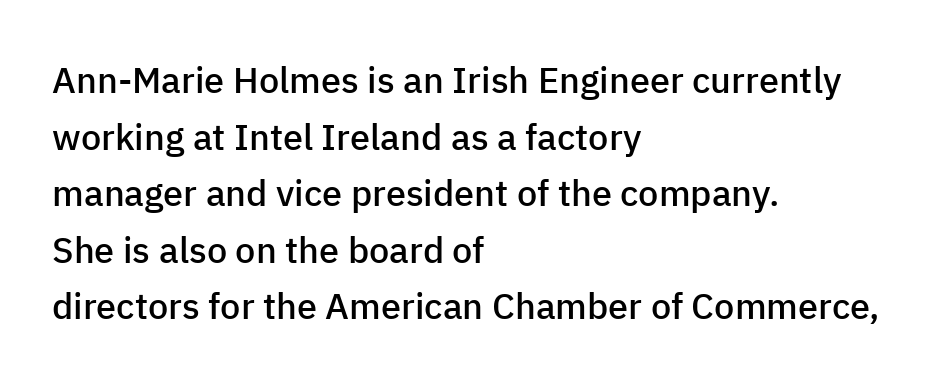
The image shows 36 px semibold sans-serif type, upright; set left-aligned, normal line spacing (1.57x), normal letter spacing, not underlined; low stroke contrast and a medium x-height.
